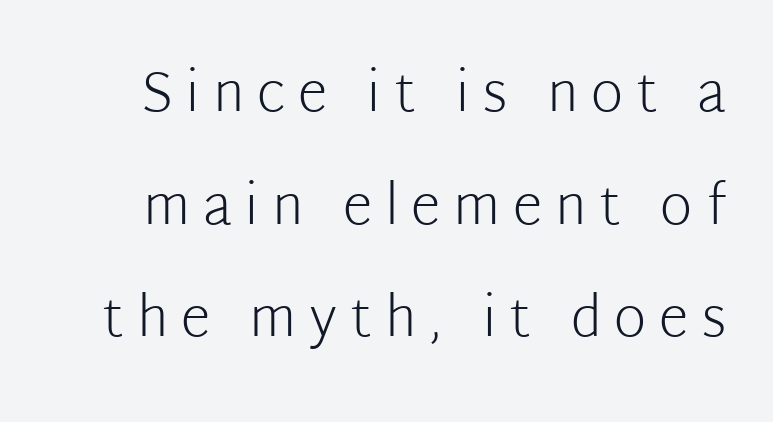
{"serif": "no", "italic": "no", "bold": "no", "weight": "light", "width": "normal", "stroke_contrast": "low", "x_height": "medium", "monospaced": "no", "underline": "no", "line_spacing": "loose", "line_spacing_ratio": 2.05, "letter_spacing": "wide", "letter_spacing_em": 0.23, "glyph_px": 55}
